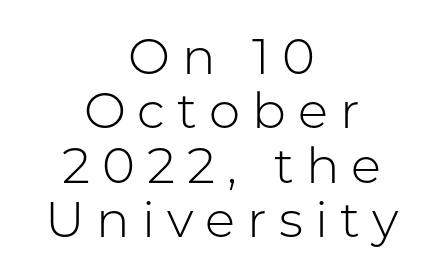
These lines are rendered in a variable-pitch font. Just letters on the line, the space beneath them empty. Successive baselines arrive quickly, one right under another. Is the stroke heavy? The answer is a plain regular-or-lighter.
